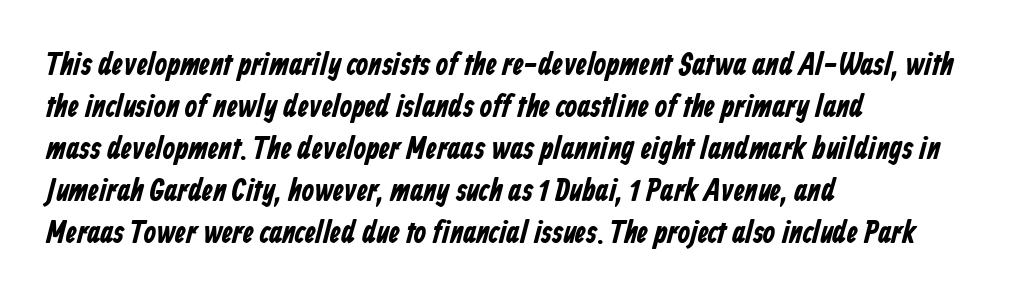
I'd describe the lettering as bold — thick and assertive. Type without underlining. Look at the tracking — it's just the regular setting, nothing added. One glance says typical: line gaps are just what's usual. The letters carry no serifs — their stems end cleanly without finishing strokes. Notice how the passage keeps a crisp vertical edge on the left only.
